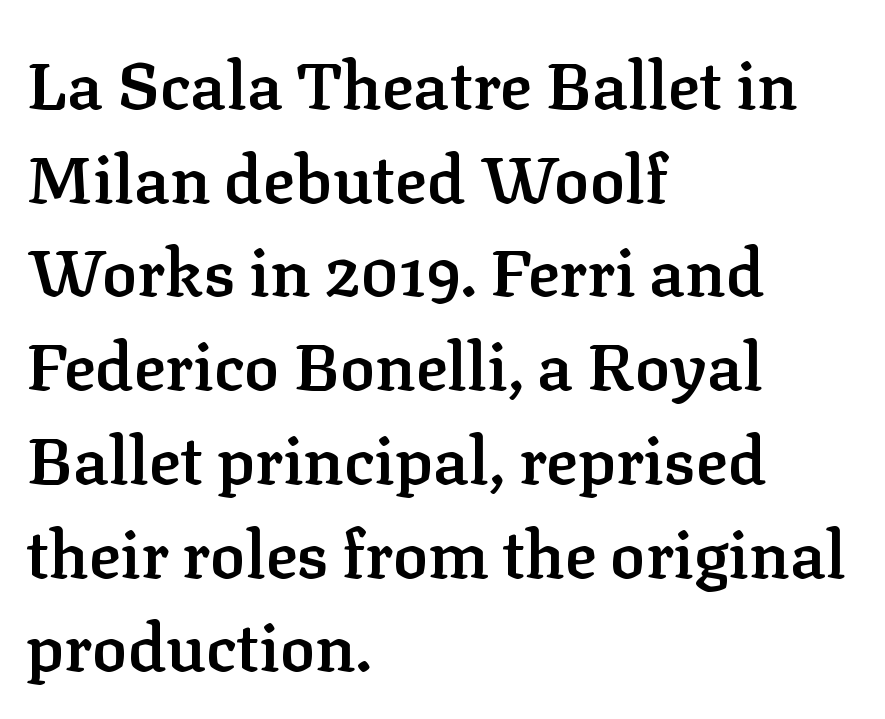
Q: Is the text bold? A: Semi-bold.
Q: Is the text italic (slanted)? A: No, it is upright.
Q: Is the typeface a serif or a sans-serif typeface? A: Serif.
Q: Is the text underlined? A: No.
Q: How is the paragraph aligned? A: Left-aligned.
Q: Is the spacing between letters normal or unusually wide? A: Normal.
Q: Is the spacing between lines tight, normal or loose? A: Normal.
Q: Width (condensed, normal, or wide)? A: Normal.
Q: Stroke contrast? A: Low.
Q: x-height? A: Medium.
Q: Monospaced? A: No.
